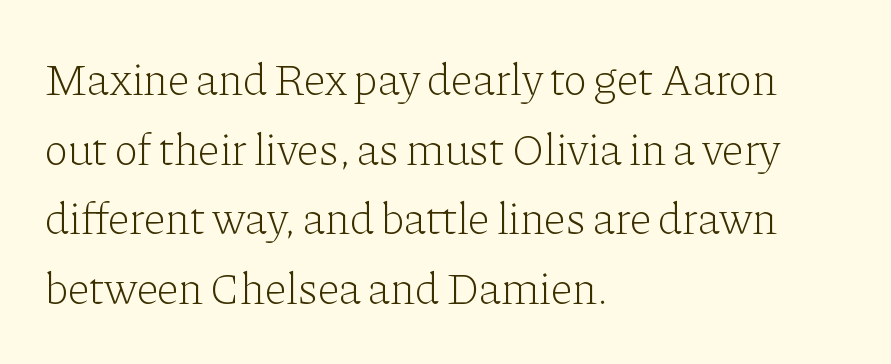
Note the varied advance widths — an 'i' is clearly narrower than an 'm'. In terms of letterspacing, this is plain default setting. This is the regular roman posture of the typeface. These lines sit exactly where default settings would place them. Little horizontal feet cap the strokes, marking this as serif type. The paragraph shown leans on its left margin.
